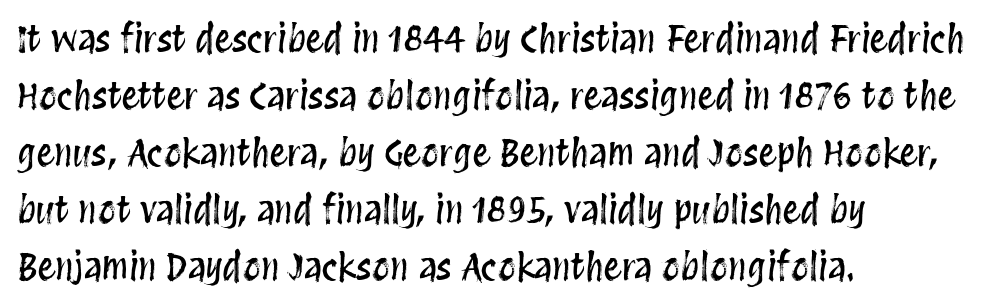
Q: Is the text italic (slanted)? A: No, it is upright.
Q: Is the text underlined? A: No.
Q: How is the paragraph aligned? A: Left-aligned.
Q: Is the spacing between letters normal or unusually wide? A: Normal.
Q: Is the spacing between lines tight, normal or loose? A: Normal.
Q: Width (condensed, normal, or wide)? A: Condensed.
Q: Stroke contrast? A: Medium.
Q: x-height? A: Large.
Q: Monospaced? A: No.
